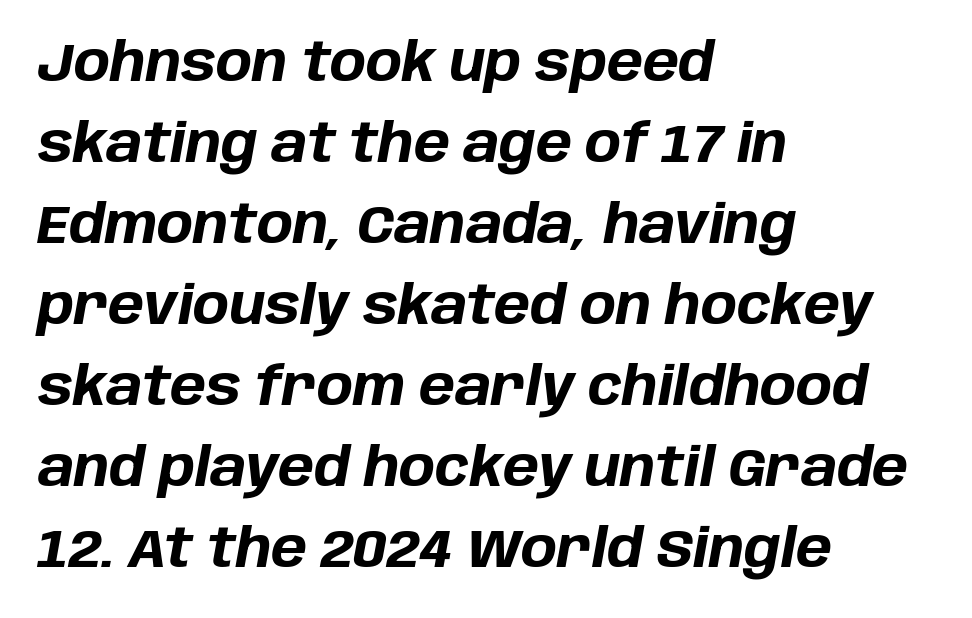
Italic? Definitely — the glyphs are oblique. Does the weight exceed regular? Yes, all the way to bold. This rendering uses left alignment, leaving the right contour irregular. The passage shown has conventional tracking throughout. Descender tails drop into unmarked territory.
